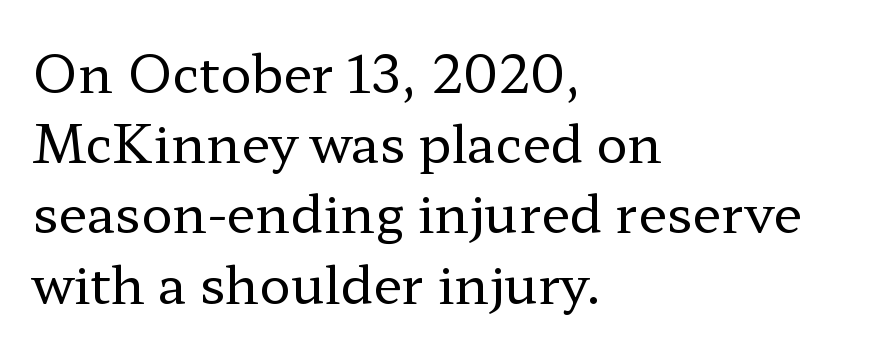
Little horizontal feet cap the strokes, marking this as serif type. Honestly, the letter spacing is just normal — you wouldn't notice it. The baseline area is clear. Here the designer chose a conventional face with non-uniform glyph widths.
